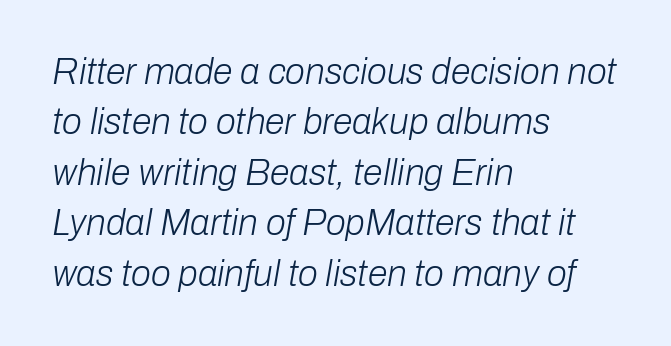
{"italic": "yes", "lean": "right", "slant_degrees": 10, "bold": "no", "weight": "light", "width": "normal", "stroke_contrast": "low", "x_height": "medium", "monospaced": "no", "underline": "no", "align": "left", "line_spacing": "normal", "line_spacing_ratio": 1.4, "letter_spacing": "normal", "letter_spacing_em": 0.0, "glyph_px": 36}
